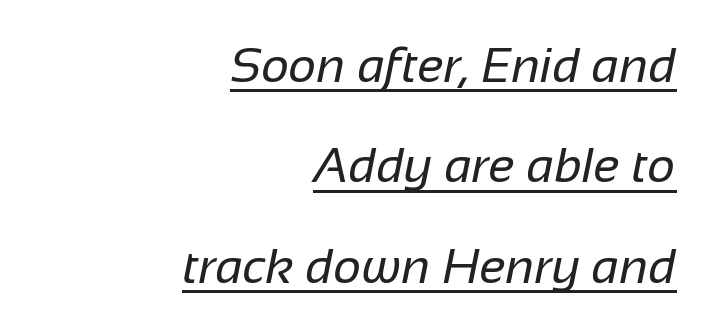
{"serif": "no", "bold": "no", "weight": "regular", "width": "normal", "stroke_contrast": "low", "x_height": "medium", "monospaced": "no", "underline": "yes", "align": "right", "line_spacing": "loose", "line_spacing_ratio": 2.05, "letter_spacing": "normal", "letter_spacing_em": 0.0, "glyph_px": 49}
